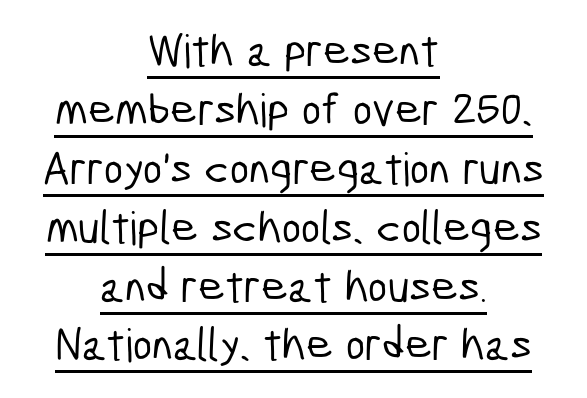
{"serif": "no", "width": "condensed", "stroke_contrast": "low", "x_height": "medium", "monospaced": "no", "underline": "yes", "align": "center", "line_spacing": "normal", "line_spacing_ratio": 1.28, "letter_spacing": "normal", "letter_spacing_em": 0.0, "glyph_px": 46}
